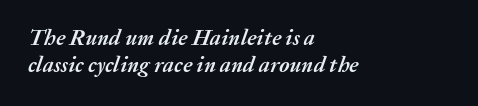
Q: Is the text bold? A: Yes.
Q: Is the text italic (slanted)? A: Yes, it leans right by about 20 degrees.
Q: Is the text underlined? A: No.
Q: How is the paragraph aligned? A: Left-aligned.
Q: Is the spacing between letters normal or unusually wide? A: Normal.
